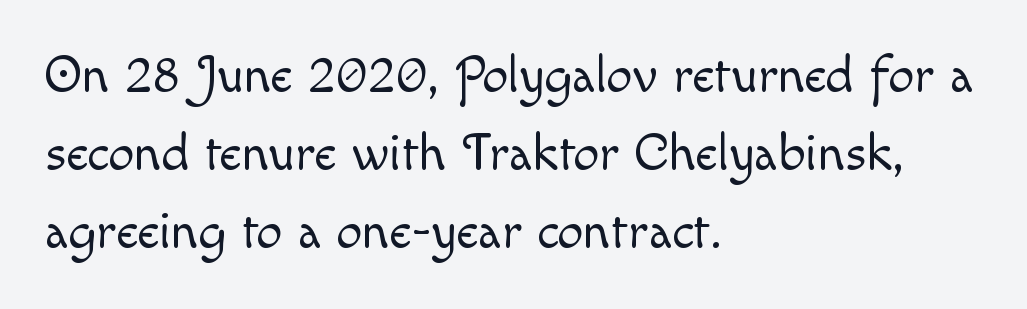
{"italic": "no", "bold": "no", "weight": "light", "width": "normal", "x_height": "small", "monospaced": "no", "underline": "no", "align": "left", "line_spacing": "normal", "line_spacing_ratio": 1.5, "letter_spacing": "normal", "letter_spacing_em": 0.0, "glyph_px": 52}
